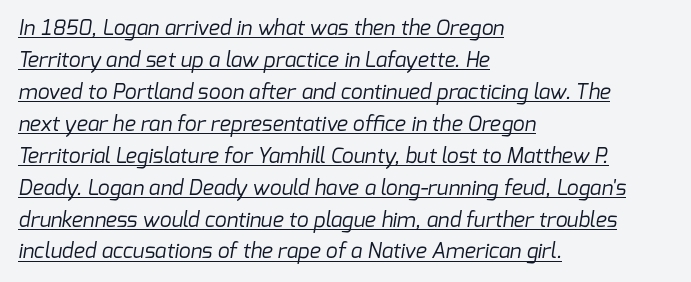
{"bold": "no", "underline": "yes", "align": "left", "line_spacing": "normal", "line_spacing_ratio": 1.52, "letter_spacing": "normal", "letter_spacing_em": 0.0, "glyph_px": 21}
